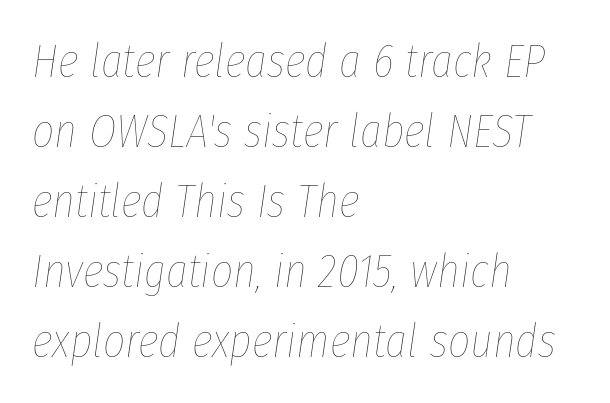
Q: Is the text bold? A: No.
Q: Is the text italic (slanted)? A: Yes, it leans right by about 8 degrees.
Q: Is the text underlined? A: No.
Q: How is the paragraph aligned? A: Left-aligned.
Q: Is the spacing between letters normal or unusually wide? A: Normal.
Q: Is the spacing between lines tight, normal or loose? A: Normal.
Q: Width (condensed, normal, or wide)? A: Condensed.
Q: Stroke contrast? A: Low.
Q: x-height? A: Medium.
Q: Monospaced? A: No.
